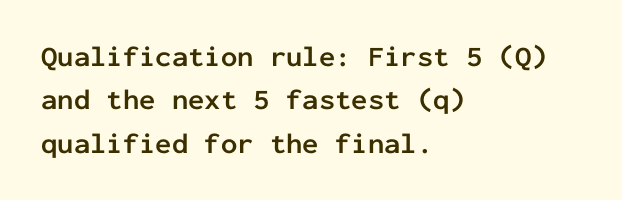
Q: Is the text bold? A: Yes.
Q: Is the text italic (slanted)? A: No, it is upright.
Q: Is the typeface a serif or a sans-serif typeface? A: Sans-serif.
Q: Is the text underlined? A: No.
Q: How is the paragraph aligned? A: Left-aligned.
Q: Is the spacing between letters normal or unusually wide? A: Normal.
Q: Is the spacing between lines tight, normal or loose? A: Normal.
Q: Width (condensed, normal, or wide)? A: Normal.
Q: Stroke contrast? A: Low.
Q: x-height? A: Medium.
Q: Monospaced? A: Yes.
